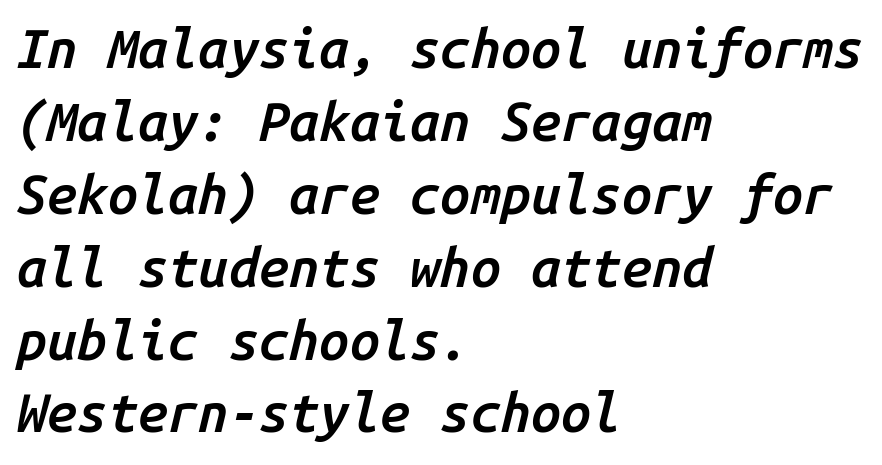
The image shows 54 px semibold type, italic (leaning right), monospaced; set left-aligned, normal line spacing (1.35x), normal letter spacing, not underlined; low stroke contrast and a medium x-height.
